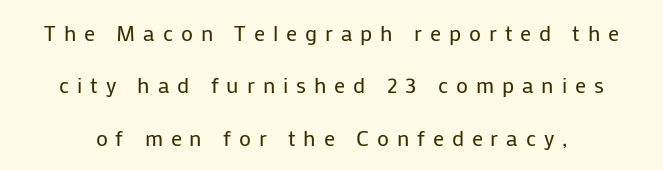
The image shows 22 px text type, upright; set loose line spacing (2.38x), unusually wide letter spacing (+0.36 em), not underlined.
